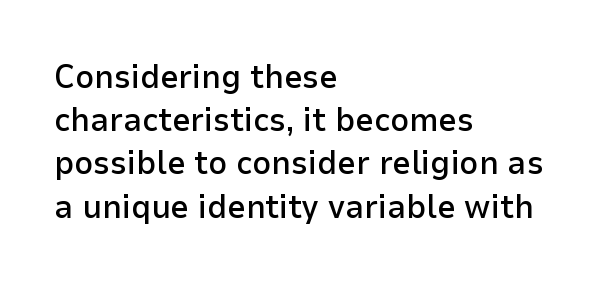
{"serif": "no", "italic": "no", "bold": "semi", "weight": "semibold", "width": "normal", "stroke_contrast": "low", "x_height": "medium", "monospaced": "no", "underline": "no", "align": "left", "line_spacing": "normal", "line_spacing_ratio": 1.31, "letter_spacing": "normal", "letter_spacing_em": 0.0, "glyph_px": 33}
